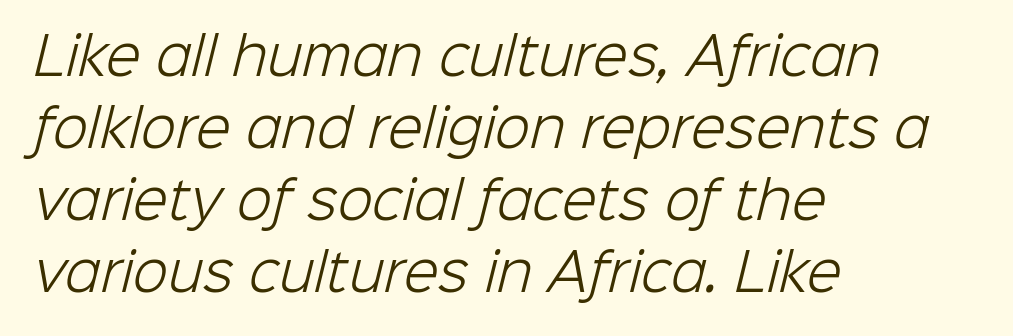
The image shows 51 px light sans-serif type; set left-aligned, normal line spacing (1.41x), normal letter spacing, not underlined; low stroke contrast and a medium x-height.
